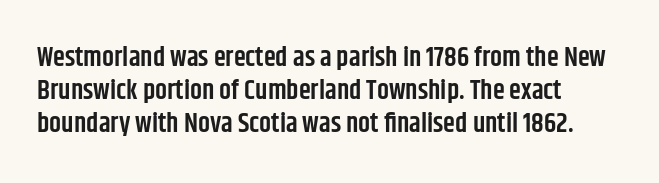
{"italic": "no", "bold": "semi", "underline": "no", "align": "left", "line_spacing_ratio": 1.23, "letter_spacing": "normal", "letter_spacing_em": 0.0, "glyph_px": 27}
